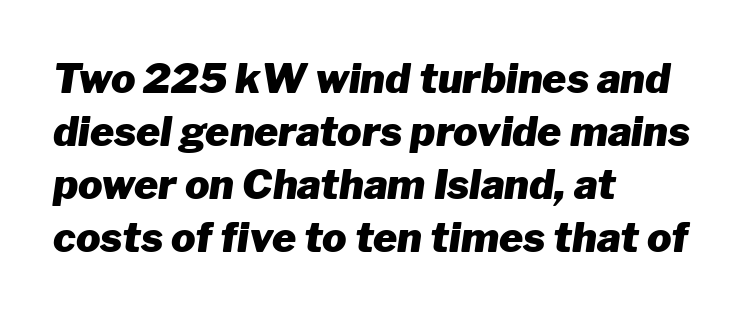
{"italic": "yes", "lean": "right", "slant_degrees": 8, "bold": "yes", "weight": "heavy", "width": "normal", "stroke_contrast": "low", "x_height": "medium", "monospaced": "no", "underline": "no", "align": "left", "line_spacing": "normal", "line_spacing_ratio": 1.29, "letter_spacing": "normal", "letter_spacing_em": 0.0, "glyph_px": 41}
